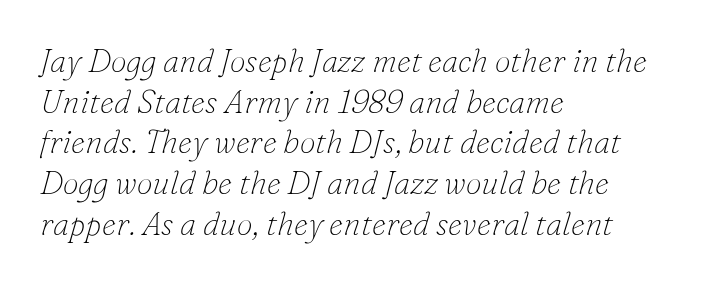
Observe the ordinary spacing: letters are neighbours, not strangers. No letter is thick-stroked: the sample isn't bold. The face used here is proportionally spaced, like ordinary book or web type. Underline: absent.
